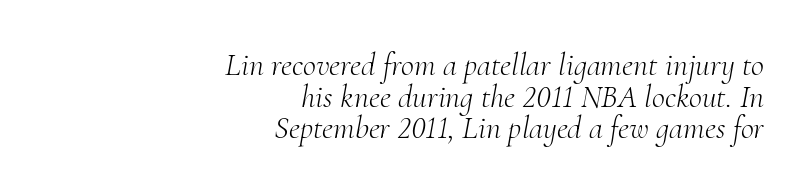
Q: Is the text bold? A: No.
Q: Is the text italic (slanted)? A: Yes, it leans right by about 10 degrees.
Q: Is the typeface a serif or a sans-serif typeface? A: Serif.
Q: Is the text underlined? A: No.
Q: How is the paragraph aligned? A: Right-aligned.
Q: Is the spacing between letters normal or unusually wide? A: Normal.
Q: Is the spacing between lines tight, normal or loose? A: Tight.
Q: Width (condensed, normal, or wide)? A: Normal.
Q: Stroke contrast? A: Medium.
Q: x-height? A: Small.
Q: Monospaced? A: No.
